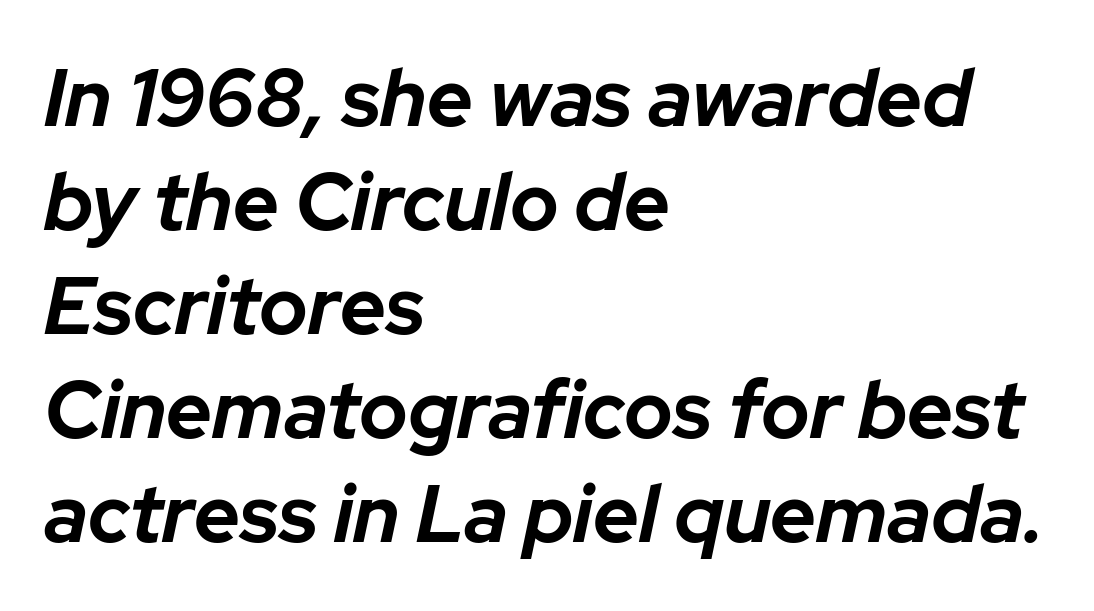
The image shows 80 px bold type, italic (leaning right); set left-aligned, normal line spacing (1.3x), normal letter spacing, not underlined; low stroke contrast and a medium x-height.
